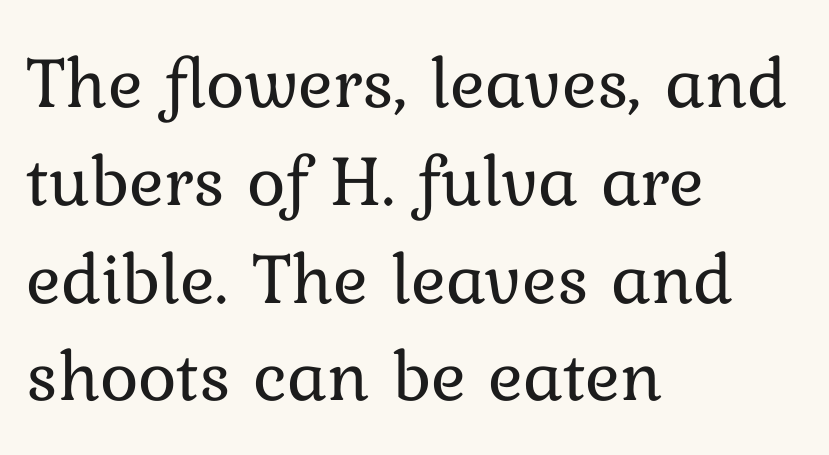
The image shows 73 px regular-weight type, upright; set left-aligned, normal line spacing (1.34x), normal letter spacing, not underlined; low stroke contrast and a medium x-height.
